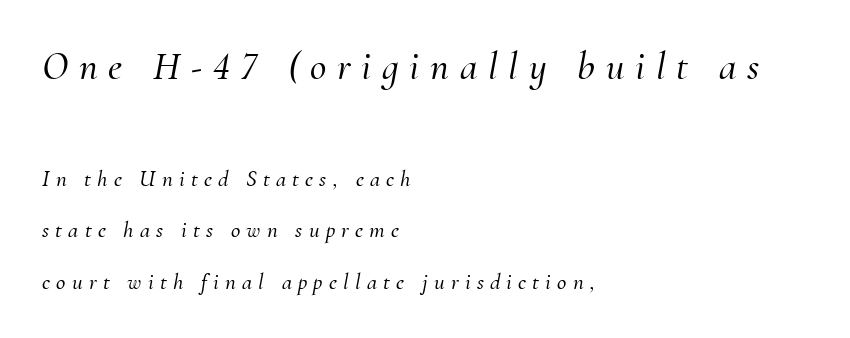
The image shows 40 px serif type, italic (leaning right); set left-aligned, loose line spacing (2.24x), unusually wide letter spacing (+0.27 em), not underlined; the first (top) block is 1.74x larger; medium stroke contrast and a small x-height.
